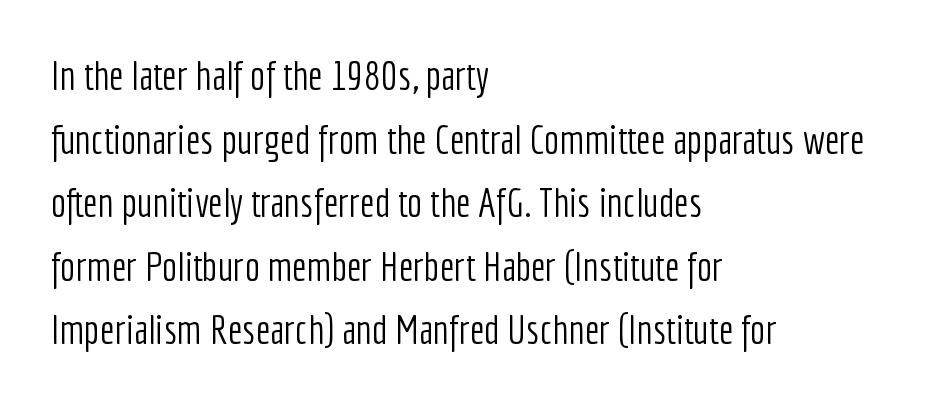
The foot of each line stays bare and open. One-word summary of the alignment: left. The characters display no serif detailing; their extremities are plain. This reads as an unemphasized weight, regular at the heaviest.
